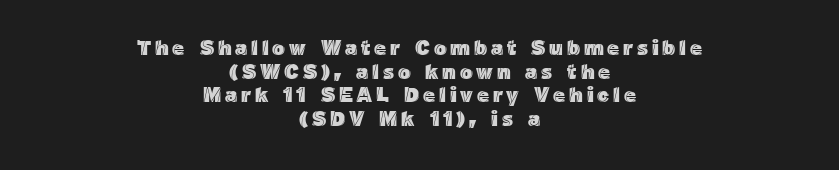
The image shows 21 px text type, upright; set centered, tight line spacing (1.12x), not underlined.
